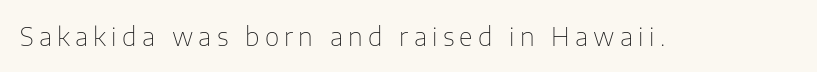
Any mark beneath the type? The region is blank. A light-to-regular cut is what we see here. Does extra space separate the letters? Yes, quite a lot of it. The lettering holds an erect, upright posture throughout.
